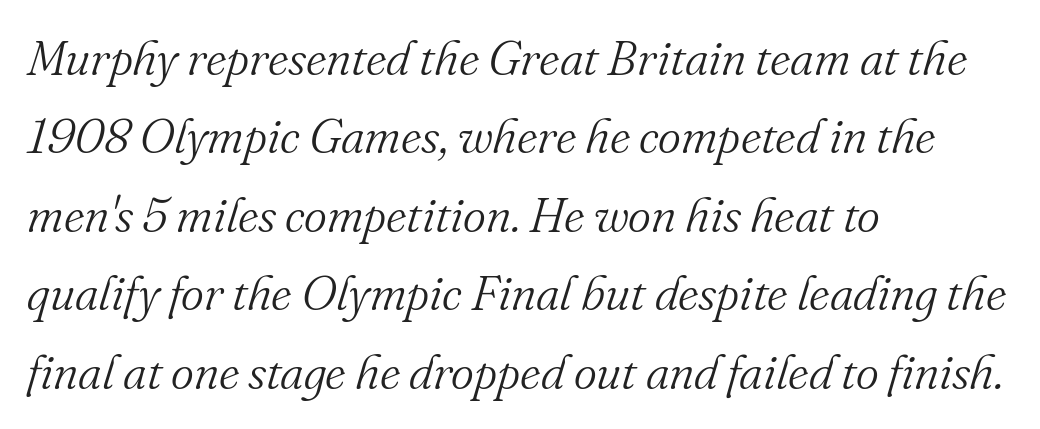
Q: Is the text bold? A: No.
Q: Is the text italic (slanted)? A: Yes, it leans right by about 16 degrees.
Q: Is the typeface a serif or a sans-serif typeface? A: Serif.
Q: Is the text underlined? A: No.
Q: How is the paragraph aligned? A: Left-aligned.
Q: Is the spacing between letters normal or unusually wide? A: Normal.
Q: Is the spacing between lines tight, normal or loose? A: Normal.
Q: Width (condensed, normal, or wide)? A: Normal.
Q: Stroke contrast? A: Medium.
Q: x-height? A: Small.
Q: Monospaced? A: No.
